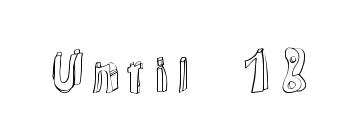
Q: Is the text italic (slanted)? A: No, it is upright.
Q: Is the text underlined? A: No.
Q: Is the spacing between letters normal or unusually wide? A: Normal.
Q: Width (condensed, normal, or wide)? A: Normal.
Q: x-height? A: Medium.
Q: Monospaced? A: No.
